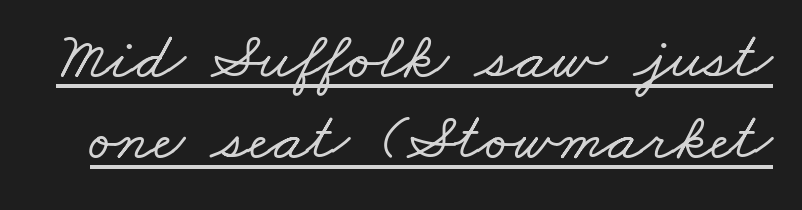
The image shows 68 px wide serif type; set line spacing 1.19x, normal letter spacing, underlined; low stroke contrast and a small x-height.
